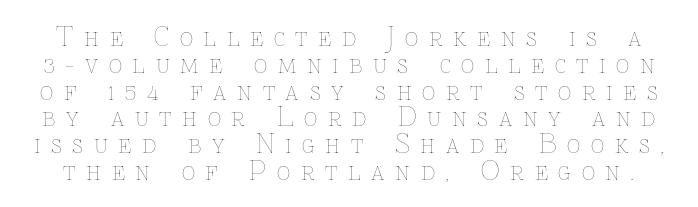
Q: Is the text bold? A: No.
Q: Is the text italic (slanted)? A: No, it is upright.
Q: Is the text underlined? A: No.
Q: Is the spacing between letters normal or unusually wide? A: Unusually wide.
Q: Is the spacing between lines tight, normal or loose? A: Tight.
